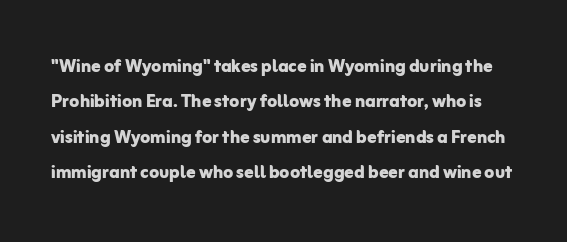
The zone under the glyphs is completely vacant. Heft: maximum for text — a bold. The letterforms sit shoulder to shoulder at normal distance. Does the lettering tilt? It doesn't — this is upright. The space between consecutive lines is moderate.
